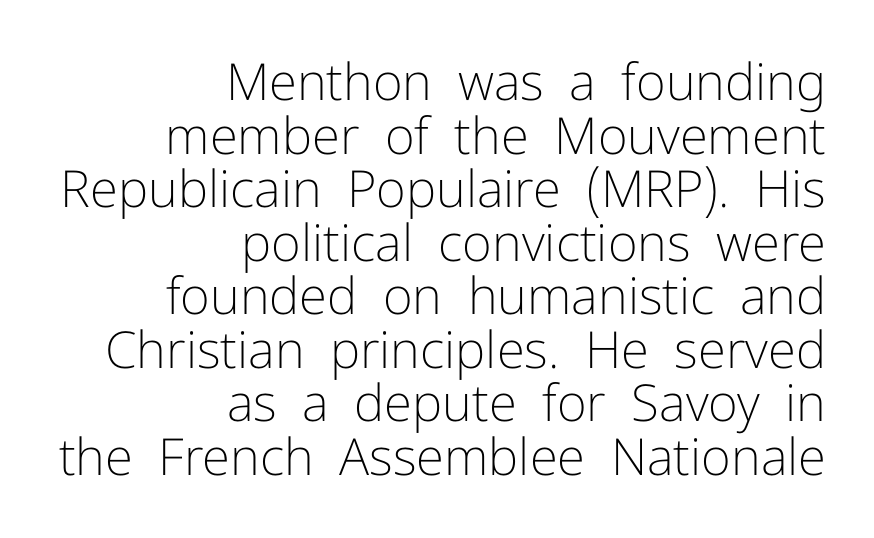
The image shows 51 px light sans-serif type, upright; set right-aligned, tight line spacing (1.05x), normal letter spacing, not underlined; low stroke contrast and a medium x-height.
